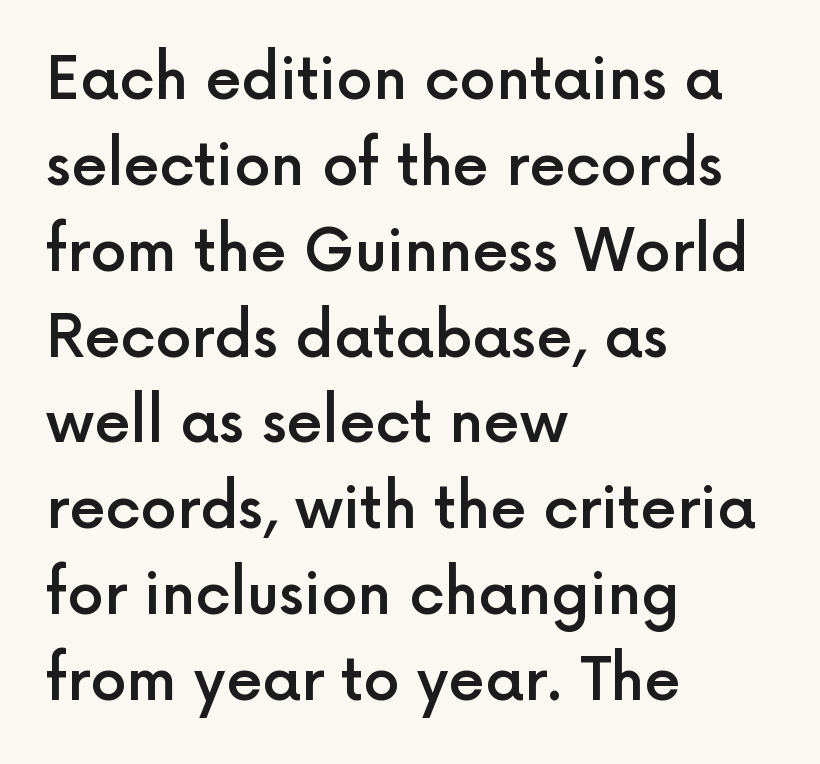
The image shows 58 px semibold sans-serif type, upright; set left-aligned, normal line spacing (1.48x), normal letter spacing, not underlined; a medium x-height.
